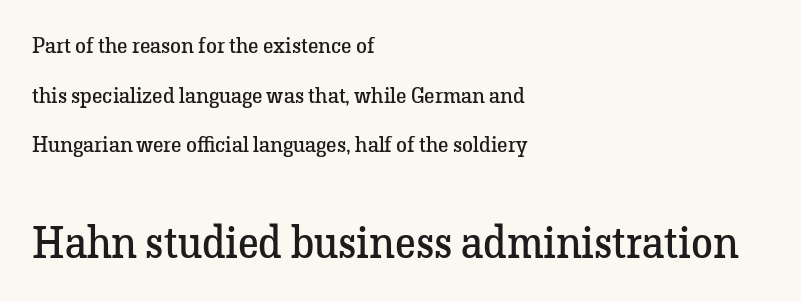
{"serif": "yes", "italic": "no", "bold": "no", "weight": "regular", "width": "normal", "stroke_contrast": "low", "x_height": "medium", "monospaced": "no", "underline": "no", "align": "left", "line_spacing": "loose", "line_spacing_ratio": 2.26, "letter_spacing": "normal", "letter_spacing_em": 0.0, "larger_block": "second", "size_ratio": 2.0, "glyph_px": 44}
